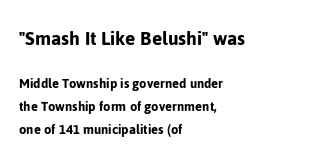
The rendering anchors every line to the left-hand side. Is the letter spacing exaggerated? No — it looks like the ordinary default. The lettering stays uniformly vertical, giving the passage a roman look. The vertical gap from one line to the next is medium. The block sitting higher on the canvas is the one with enlarged characters. This rendering features lettering with no underline.
